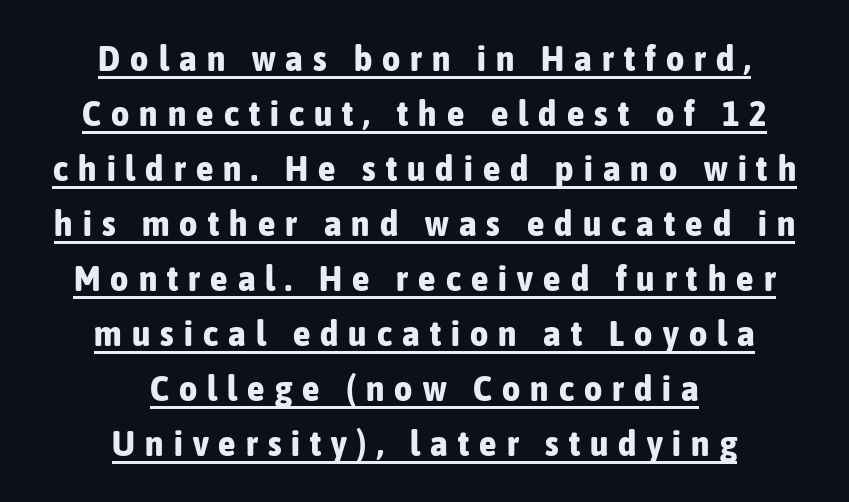
This sample keeps an unexceptional amount of space between lines. Italic? Not at all — the glyphs are vertical. Honestly, the letter spacing is so wide it's the main thing you notice. Stroke thickness is high; the sample reads as a true bold.
